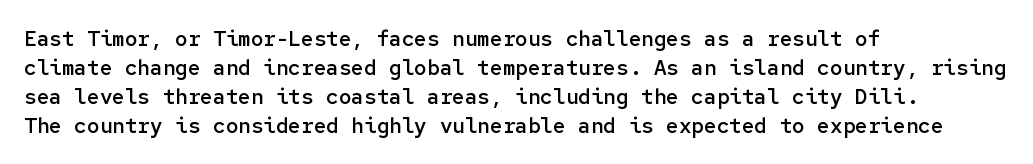
These lines keep a tight, regular rhythm from letter to letter. If you drew a ruler down the left edge, every line would touch it. Compared with an ordinary text face, these strokes are moderately heavier — a semibold. Whoever set this chose a conventional vertical rhythm. The glyphs are unaccompanied by any horizontal stroke below them.
